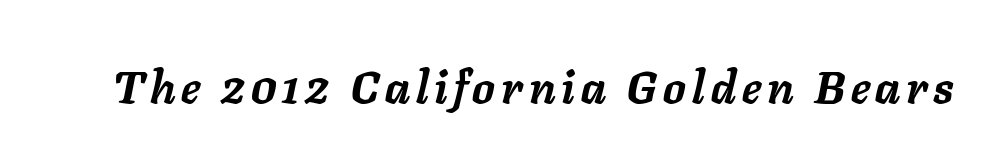
An italicized treatment has been applied to the whole sample. These lines are rendered in a variable-pitch font. Quick note: underline off. Notice how thick the strokes are: this is what a full bold looks like.
